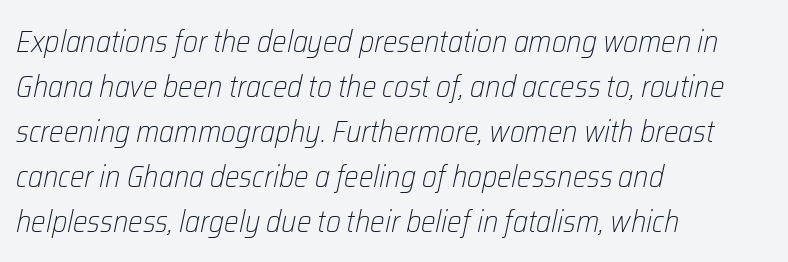
The image shows 31 px light, condensed type, italic (leaning right); set left-aligned, normal line spacing (1.45x), normal letter spacing, not underlined; low stroke contrast and a medium x-height.
